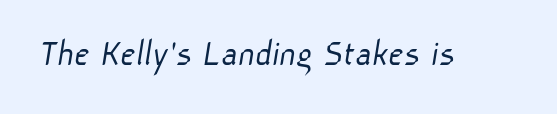
The image shows 39 px light sans-serif type; set normal letter spacing, not underlined; low stroke contrast and a medium x-height.
